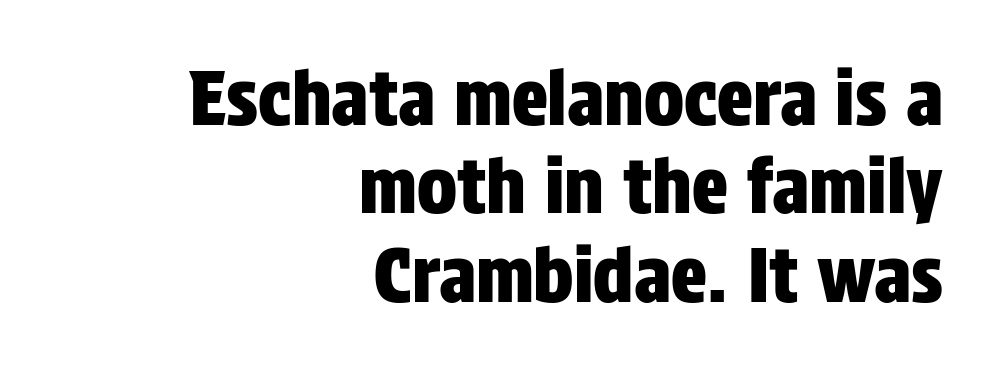
The image shows 75 px condensed sans-serif type, upright; set right-aligned, line spacing 1.18x, normal letter spacing, not underlined; low stroke contrast and a large x-height.
